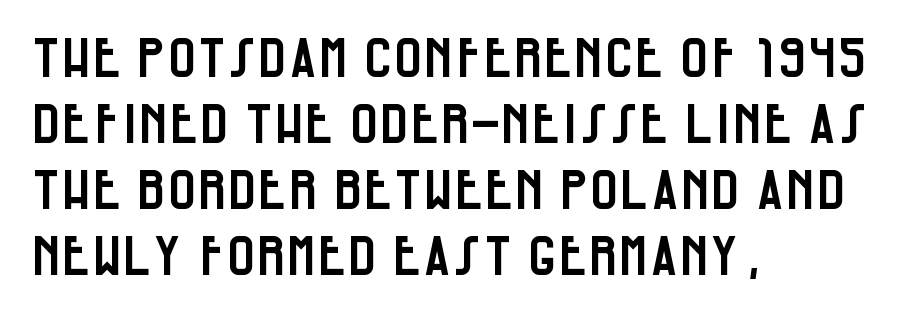
Q: Is the text italic (slanted)? A: No, it is upright.
Q: Is the typeface a serif or a sans-serif typeface? A: Sans-serif.
Q: Is the text underlined? A: No.
Q: How is the paragraph aligned? A: Left-aligned.
Q: Is the spacing between letters normal or unusually wide? A: Normal.
Q: Width (condensed, normal, or wide)? A: Condensed.
Q: Stroke contrast? A: Low.
Q: x-height? A: Large.
Q: Monospaced? A: No.
